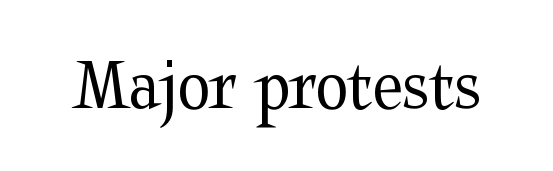
Q: Is the text bold? A: No.
Q: Is the text italic (slanted)? A: No, it is upright.
Q: Is the typeface a serif or a sans-serif typeface? A: Serif.
Q: Is the text underlined? A: No.
Q: Is the spacing between letters normal or unusually wide? A: Normal.
Q: Width (condensed, normal, or wide)? A: Wide.
Q: Stroke contrast? A: Medium.
Q: x-height? A: Medium.
Q: Monospaced? A: No.
